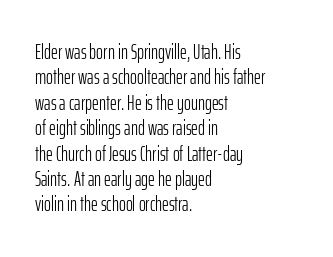
A bare baseline throughout the passage. Line beginnings align vertically; line endings do not. This sample uses plain, unmodified letter spacing. Posture: straight, roman, zero tilt. Is this a heavy cut? Hardly; it is regular or lighter.
